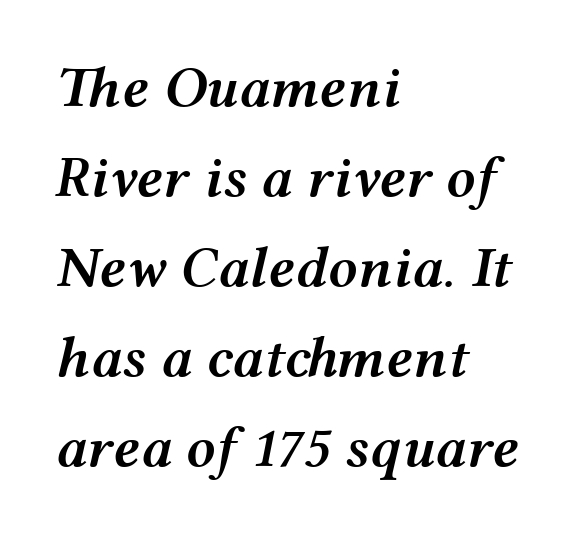
{"italic": "yes", "lean": "right", "slant_degrees": 12, "bold": "semi", "weight": "semibold", "width": "wide", "stroke_contrast": "medium", "x_height": "medium", "monospaced": "no", "underline": "no", "align": "left", "line_spacing": "normal", "line_spacing_ratio": 1.55, "letter_spacing": "normal", "letter_spacing_em": 0.0, "glyph_px": 58}
